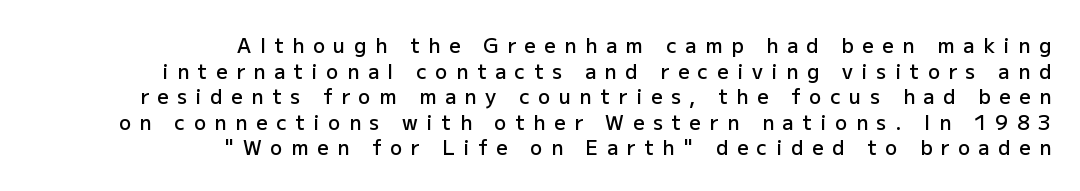
The lines are quadded right. In terms of leading, this rendering sits right in the middle. You could only call the tracking loose — the letters float apart. A somewhat darkened texture: the type is semibold rather than bold. Tall strokes in this sample are plumb rather than angled. Just letters on the line, the space beneath them empty.
